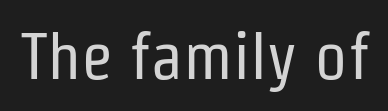
Ascenders rise straight up at ninety degrees. The gap between lines stays unmarked. The typeface chosen for these lines omits serifs. Here the designer chose a conventional face with non-uniform glyph widths. What stands out about the letter spacing? Nothing — it is the standard amount.
